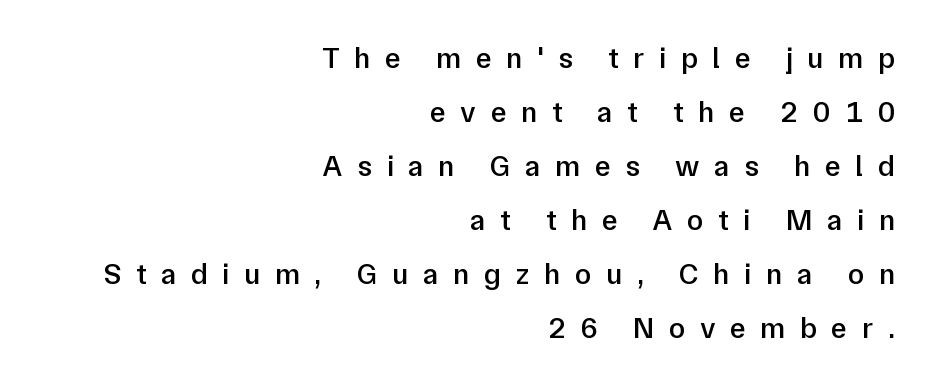
The typesetting leans somewhat heavy: a semibold. Honestly, there is no underline to notice here at all. A typesetter would call this proportional, since set widths differ per character. The designer went with a sans here, leaving each stem footless.
